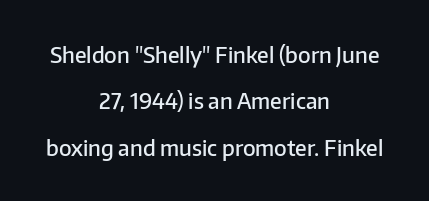
Q: Is the text bold? A: Semi-bold.
Q: Is the text italic (slanted)? A: No, it is upright.
Q: Is the text underlined? A: No.
Q: How is the paragraph aligned? A: Centered.
Q: Is the spacing between letters normal or unusually wide? A: Normal.
Q: Is the spacing between lines tight, normal or loose? A: Loose.
